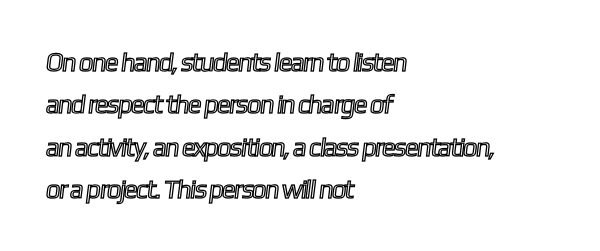
{"underline": "no", "align": "left", "line_spacing": "normal", "line_spacing_ratio": 1.63, "letter_spacing": "normal", "letter_spacing_em": 0.0, "glyph_px": 26}
